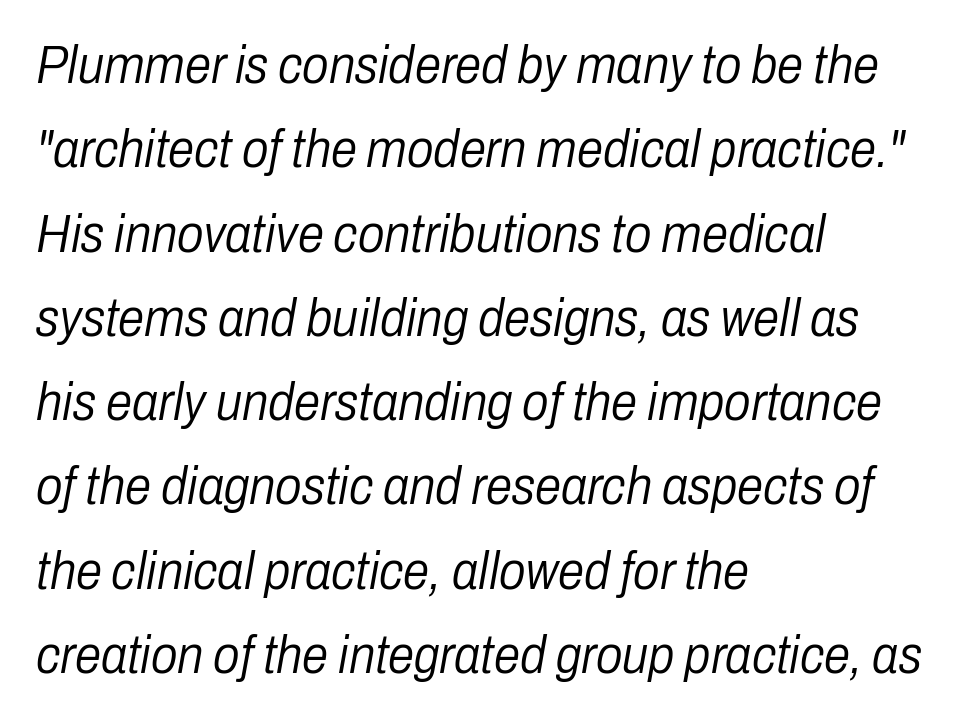
Q: Is the text bold? A: No.
Q: Is the text italic (slanted)? A: Yes, it leans right by about 10 degrees.
Q: Is the text underlined? A: No.
Q: How is the paragraph aligned? A: Left-aligned.
Q: Is the spacing between letters normal or unusually wide? A: Normal.
Q: Is the spacing between lines tight, normal or loose? A: Normal.
Q: Width (condensed, normal, or wide)? A: Condensed.
Q: Stroke contrast? A: Low.
Q: x-height? A: Medium.
Q: Monospaced? A: No.
